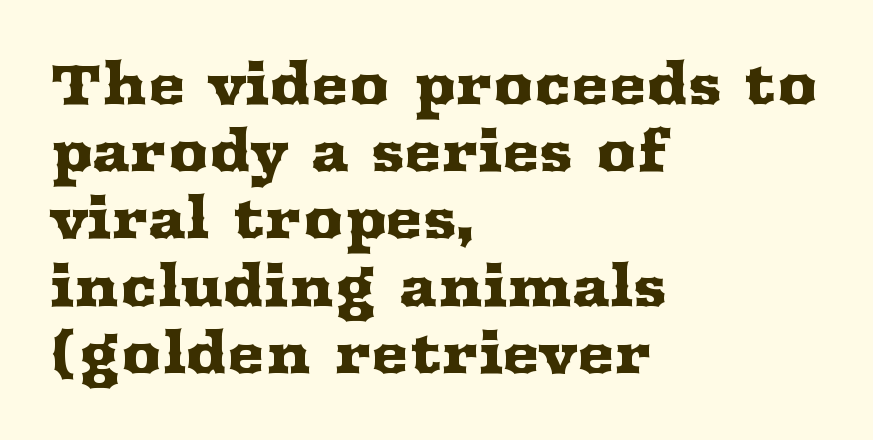
The image shows 56 px wide serif type, upright; set left-aligned, line spacing 1.2x, normal letter spacing, not underlined; medium stroke contrast and a medium x-height.
